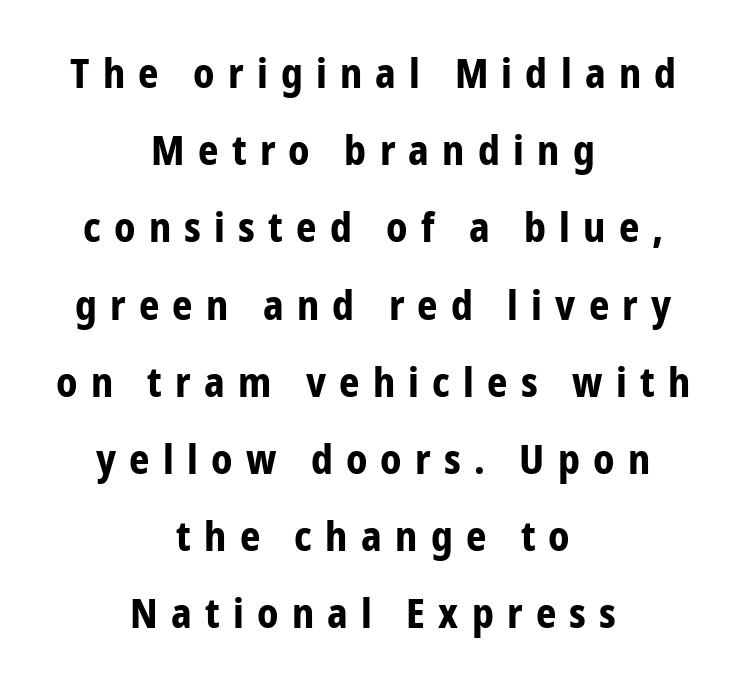
Do the characters align in a grid? No, the font is proportional. What kind of face is this? One without serifs — a sans. Which margin do the lines hug? Neither — every line sits in the middle. Vertical spacing — loose. Quick note: not italic, upright.
